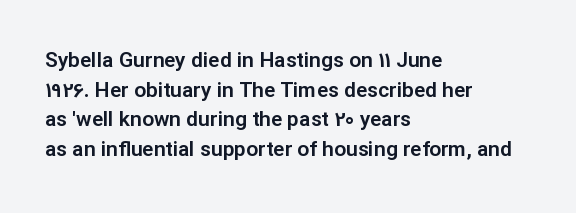
The image shows 21 px text type, upright; set left-aligned, normal line spacing (1.41x), normal letter spacing, not underlined.
